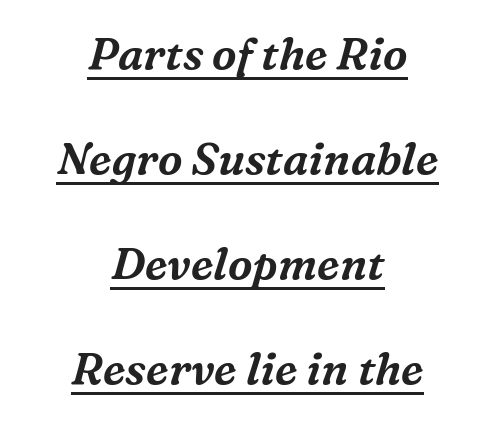
Q: Is the text italic (slanted)? A: Yes, it leans right by about 16 degrees.
Q: Is the typeface a serif or a sans-serif typeface? A: Serif.
Q: Is the text underlined? A: Yes.
Q: How is the paragraph aligned? A: Centered.
Q: Is the spacing between letters normal or unusually wide? A: Normal.
Q: Is the spacing between lines tight, normal or loose? A: Loose.
Q: Width (condensed, normal, or wide)? A: Normal.
Q: Stroke contrast? A: Medium.
Q: x-height? A: Medium.
Q: Monospaced? A: No.
